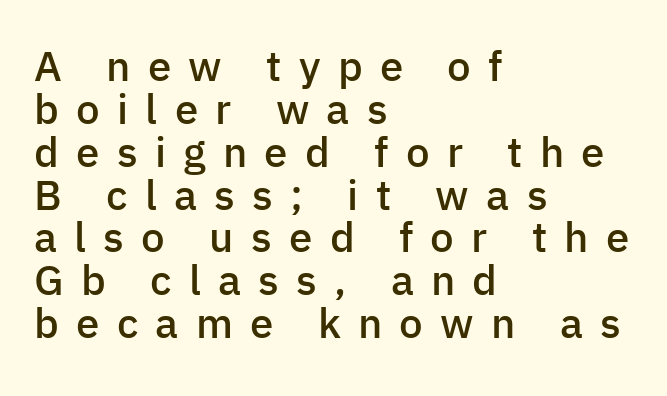
Just letters on the line, the space beneath them empty. This sample uses a sans-serif face. Is the block centered? No — it sits flush against the left margin. These lines have a slow, spaced-out rhythm from letter to letter.
